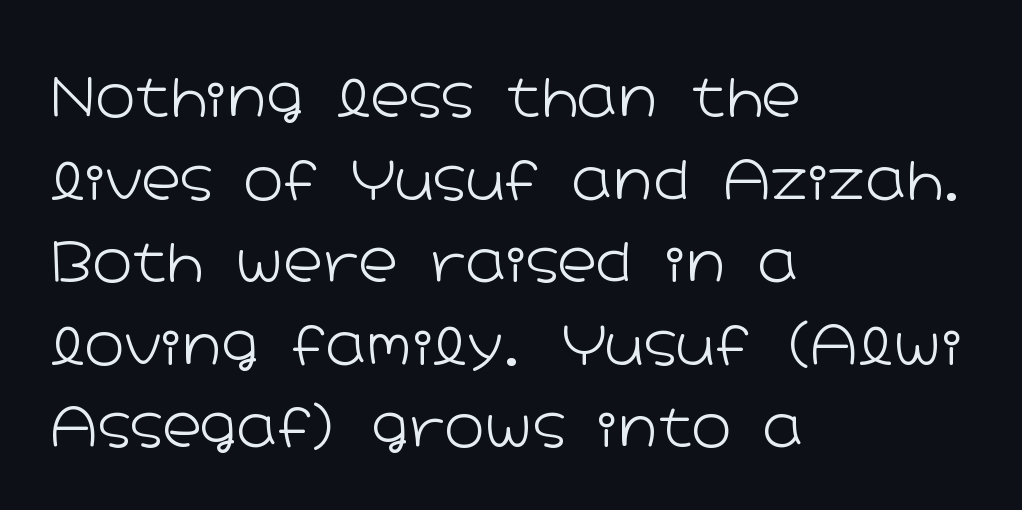
Q: Is the text bold? A: No.
Q: Is the text italic (slanted)? A: No, it is upright.
Q: Is the typeface a serif or a sans-serif typeface? A: Sans-serif.
Q: Is the text underlined? A: No.
Q: How is the paragraph aligned? A: Left-aligned.
Q: Is the spacing between letters normal or unusually wide? A: Normal.
Q: Is the spacing between lines tight, normal or loose? A: Normal.
Q: Width (condensed, normal, or wide)? A: Wide.
Q: Stroke contrast? A: Low.
Q: x-height? A: Medium.
Q: Monospaced? A: No.
